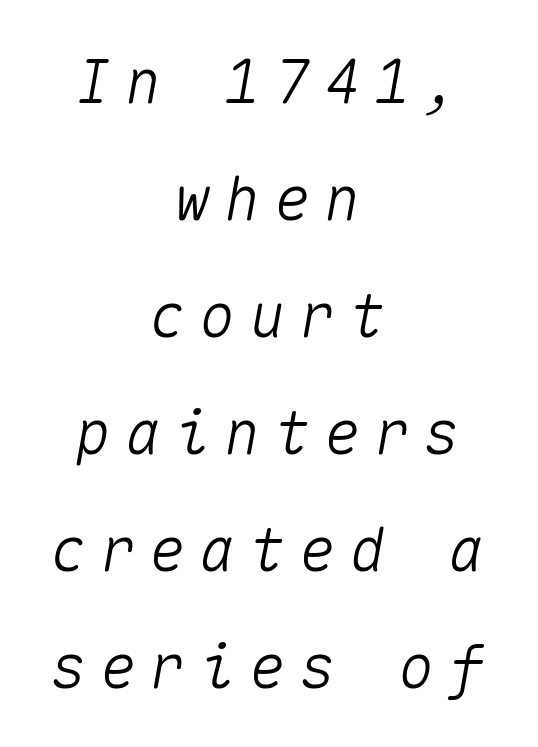
Q: Is the text italic (slanted)? A: Yes, it leans right by about 10 degrees.
Q: Is the text underlined? A: No.
Q: How is the paragraph aligned? A: Centered.
Q: Is the spacing between letters normal or unusually wide? A: Unusually wide.
Q: Is the spacing between lines tight, normal or loose? A: Loose.
Q: Width (condensed, normal, or wide)? A: Normal.
Q: Stroke contrast? A: Medium.
Q: x-height? A: Medium.
Q: Monospaced? A: Yes.
